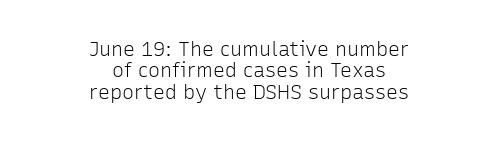
{"italic": "no", "bold": "no", "underline": "no", "align": "center", "line_spacing": "tight", "line_spacing_ratio": 1.07, "letter_spacing": "normal", "letter_spacing_em": 0.0, "glyph_px": 20}
